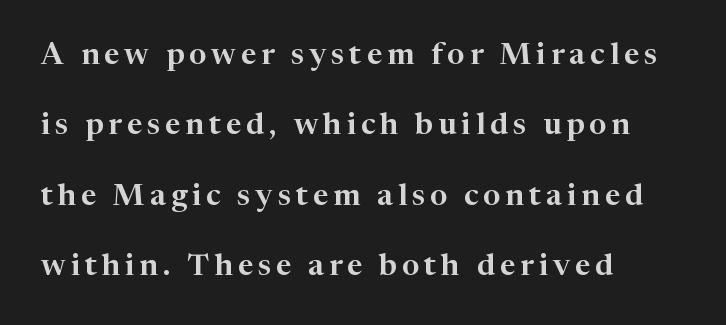
These lines are set flush left with a ragged right edge. This sample has the flowing, uneven cadence of proportional lettering. Old-style or modern, the face here clearly has serifs. This sample trades compactness for vertical openness between lines.
